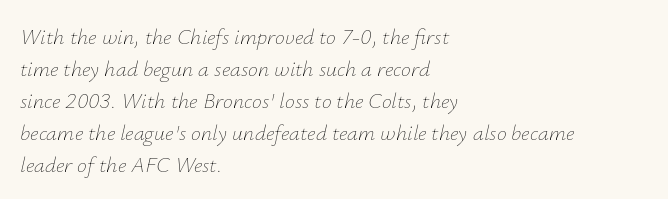
{"italic": "yes", "lean": "right", "slant_degrees": 12, "bold": "no", "underline": "no", "align": "left", "line_spacing": "normal", "line_spacing_ratio": 1.45, "letter_spacing": "normal", "letter_spacing_em": 0.0, "glyph_px": 22}
